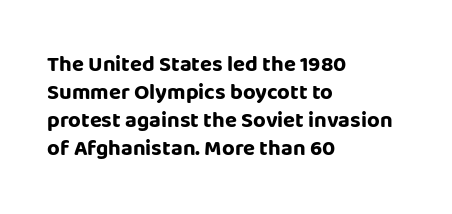
The image shows 22 px bold type, upright; set left-aligned, normal line spacing (1.27x), normal letter spacing, not underlined.
